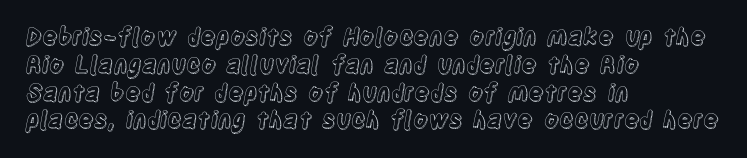
The image shows 23 px text type; set left-aligned, line spacing 1.21x, normal letter spacing, not underlined.
